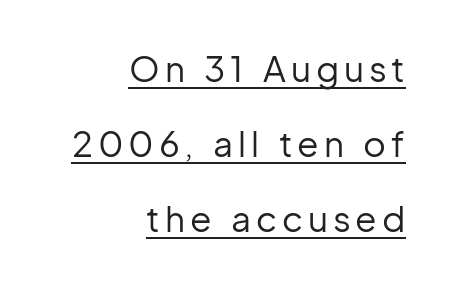
The image shows 35 px regular-weight sans-serif type, upright; set right-aligned, loose line spacing (2.14x), underlined; low stroke contrast and a medium x-height.
